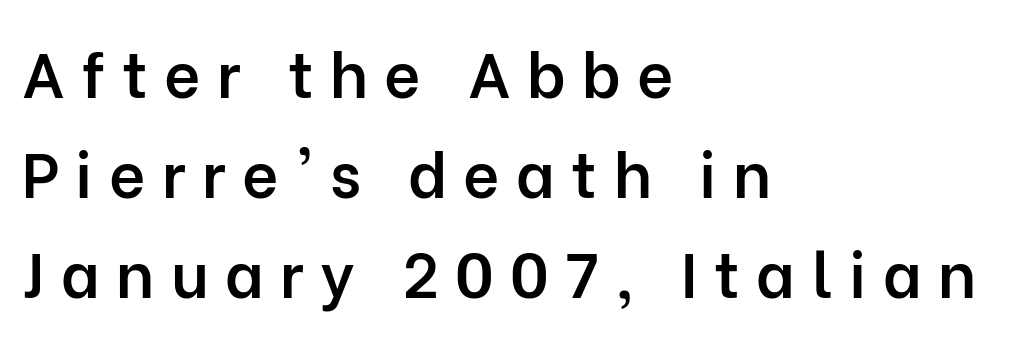
The image shows 63 px semibold sans-serif type, upright; set left-aligned, normal line spacing (1.59x), unusually wide letter spacing (+0.26 em), not underlined; low stroke contrast and a medium x-height.
